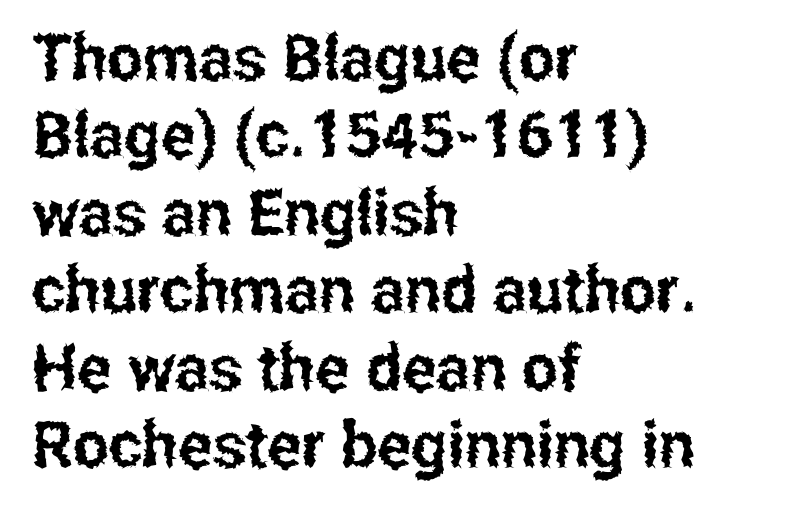
{"serif": "no", "italic": "no", "width": "condensed", "stroke_contrast": "low", "x_height": "medium", "monospaced": "no", "underline": "no", "align": "left", "line_spacing_ratio": 1.21, "letter_spacing": "normal", "letter_spacing_em": 0.0, "glyph_px": 64}
